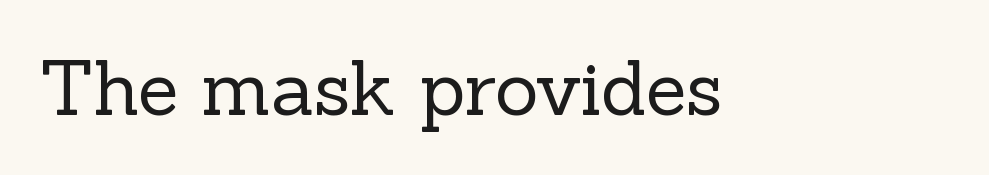
The image shows 75 px regular-weight serif type, upright; set normal letter spacing, not underlined; a medium x-height.
